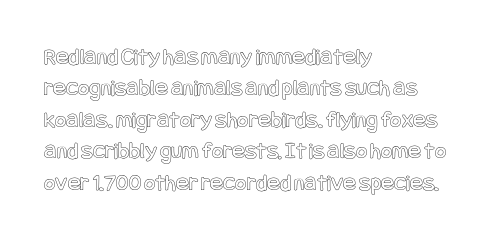
Q: Is the text italic (slanted)? A: No, it is upright.
Q: Is the text underlined? A: No.
Q: How is the paragraph aligned? A: Left-aligned.
Q: Is the spacing between letters normal or unusually wide? A: Normal.
Q: Is the spacing between lines tight, normal or loose? A: Normal.
